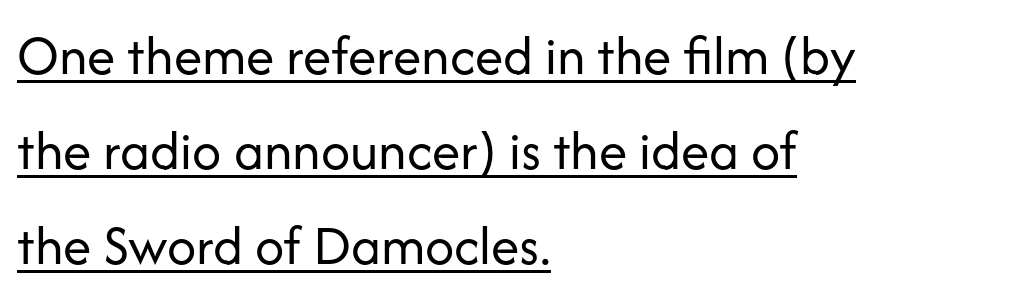
Q: Is the text bold? A: No.
Q: Is the text italic (slanted)? A: No, it is upright.
Q: Is the typeface a serif or a sans-serif typeface? A: Sans-serif.
Q: Is the text underlined? A: Yes.
Q: How is the paragraph aligned? A: Left-aligned.
Q: Is the spacing between letters normal or unusually wide? A: Normal.
Q: Is the spacing between lines tight, normal or loose? A: Normal.
Q: Width (condensed, normal, or wide)? A: Normal.
Q: Stroke contrast? A: Low.
Q: x-height? A: Medium.
Q: Monospaced? A: No.
